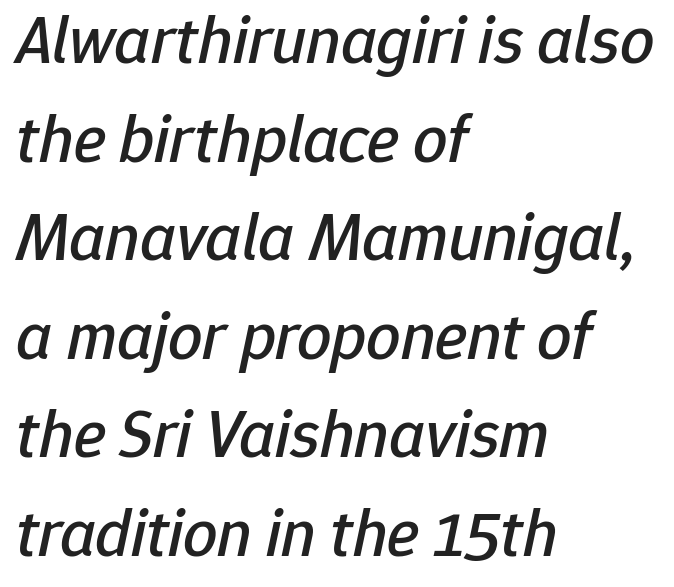
No extra tracking has been applied to these lines. Looking at the ascenders, they clearly lean. These lines are rendered in a variable-pitch font. Each row of text sits above clean, open space. A typesetter would call this leading conventional body-copy spacing. The paragraph has a hard left edge and a soft right edge.
